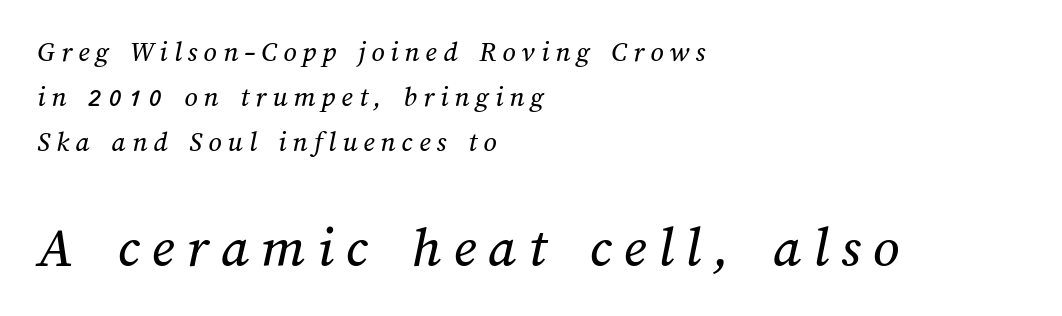
Between these two stacked blocks, the lower one wins on size. The compositor pushed each line to the left boundary. The rendering inserts visible extra space after every character. Each letter keeps its own natural width here, so spacing adapts to shape. Evenly set lines give the paragraph a standard silhouette.
